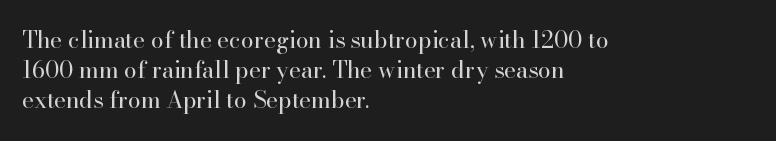
{"italic": "no", "bold": "no", "underline": "no", "align": "left", "line_spacing": "normal", "line_spacing_ratio": 1.31, "letter_spacing": "normal", "letter_spacing_em": 0.0, "glyph_px": 23}
